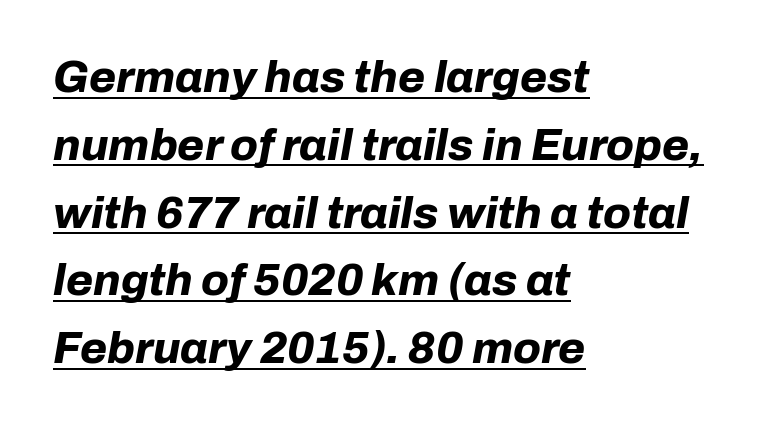
The image shows 44 px bold type, italic (leaning right); set left-aligned, normal line spacing (1.54x), normal letter spacing, underlined; low stroke contrast and a medium x-height.
